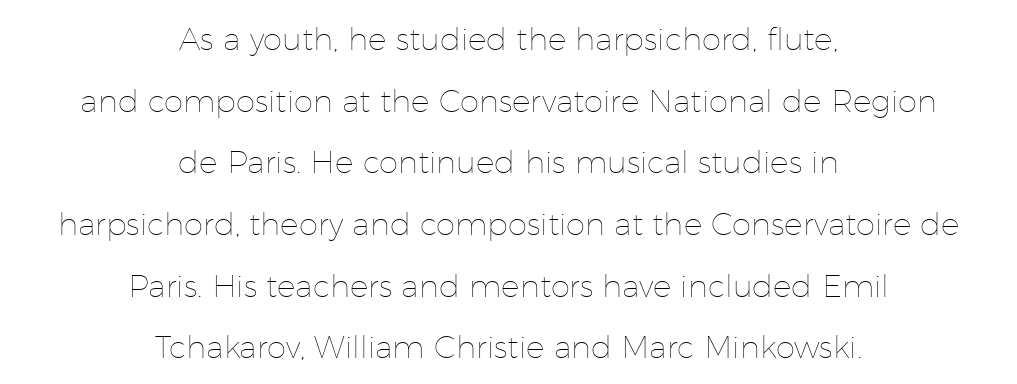
Words appear dense and cohesive because spacing is normal. Compared with typical paragraphs, the rows here are farther apart. The baseline area is clear. The passage shown is typed in a proportional face where columns would drift. The typesetter chose a symmetrical, centered arrangement here. Weight: regular or lighter.
